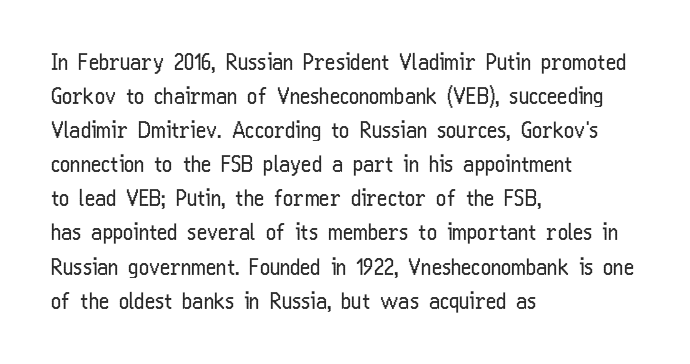
The image shows 22 px text type, upright; set left-aligned, normal line spacing (1.55x), normal letter spacing, not underlined.
